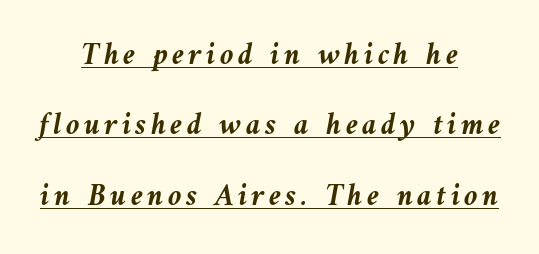
Q: Is the text bold? A: Yes.
Q: Is the text italic (slanted)? A: Yes, it leans left by about 9 degrees.
Q: Is the text underlined? A: Yes.
Q: How is the paragraph aligned? A: Centered.
Q: Is the spacing between lines tight, normal or loose? A: Loose.
Q: Width (condensed, normal, or wide)? A: Normal.
Q: Stroke contrast? A: Medium.
Q: x-height? A: Medium.
Q: Monospaced? A: No.
